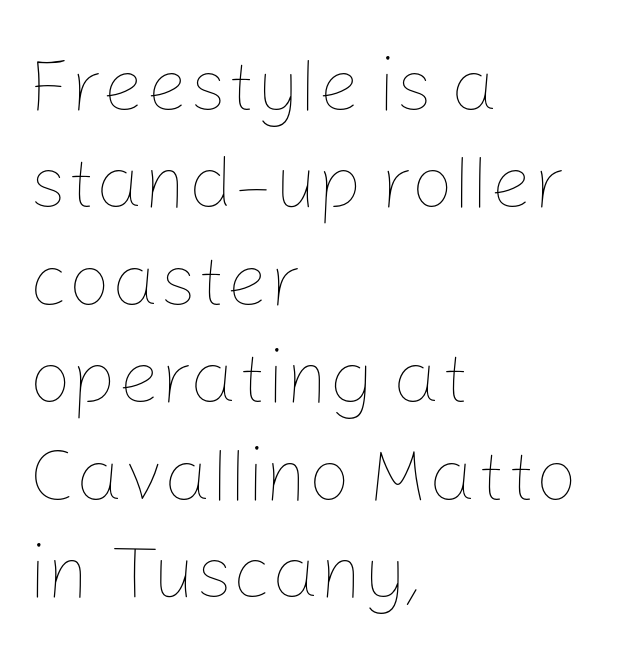
Q: Is the text bold? A: No.
Q: Is the text italic (slanted)? A: No, it is upright.
Q: Is the text underlined? A: No.
Q: How is the paragraph aligned? A: Left-aligned.
Q: Is the spacing between letters normal or unusually wide? A: Normal.
Q: Is the spacing between lines tight, normal or loose? A: Normal.
Q: Width (condensed, normal, or wide)? A: Normal.
Q: Stroke contrast? A: Low.
Q: x-height? A: Medium.
Q: Monospaced? A: No.
